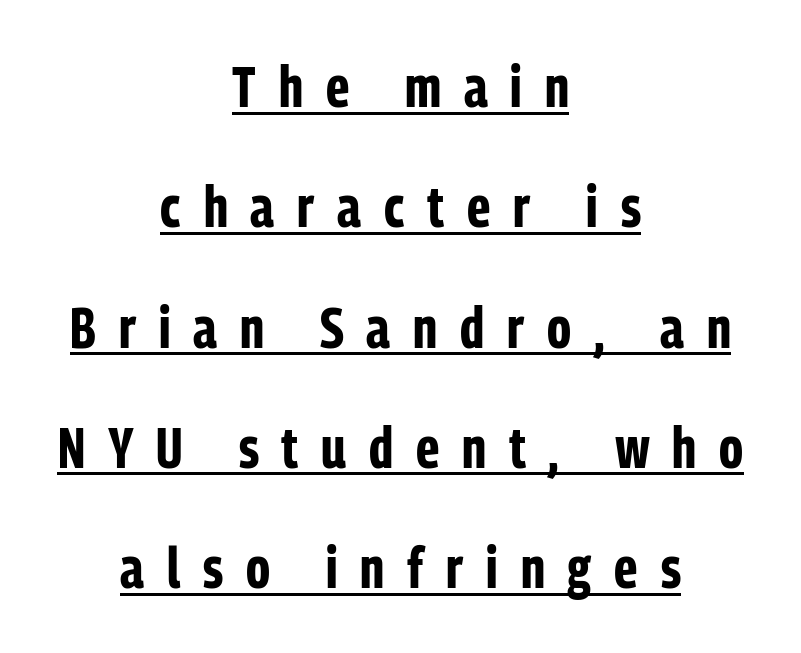
The lines are spread far apart with generous leading. If you drew a line through each stem, it would be perfectly vertical. This is sans-serif lettering, the kind often seen on screens and signage. This sample carries an underscore along the baseline area.
